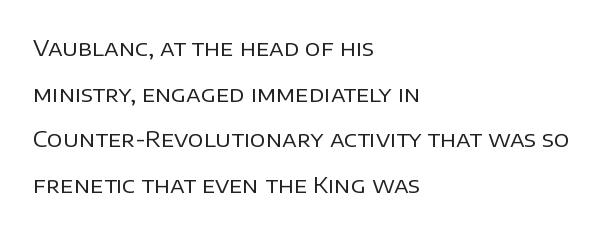
Q: Is the text bold? A: No.
Q: Is the text italic (slanted)? A: No, it is upright.
Q: Is the text underlined? A: No.
Q: How is the paragraph aligned? A: Left-aligned.
Q: Is the spacing between letters normal or unusually wide? A: Normal.
Q: Is the spacing between lines tight, normal or loose? A: Loose.
